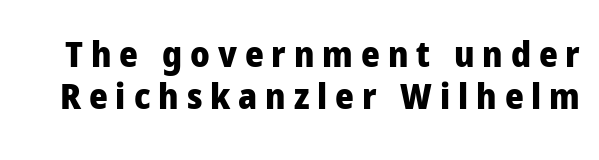
Look at the tracking — it's clearly loosened, letters drifting apart. The rendering shows plain stroke endings on the letterforms — a sans-serif design. Chunky letters — that's bold for sure. Glance below the letters and you will spot only blank space. Proportional: the letters do not fall into vertical columns. The typography opts for an upright posture over an oblique one.
